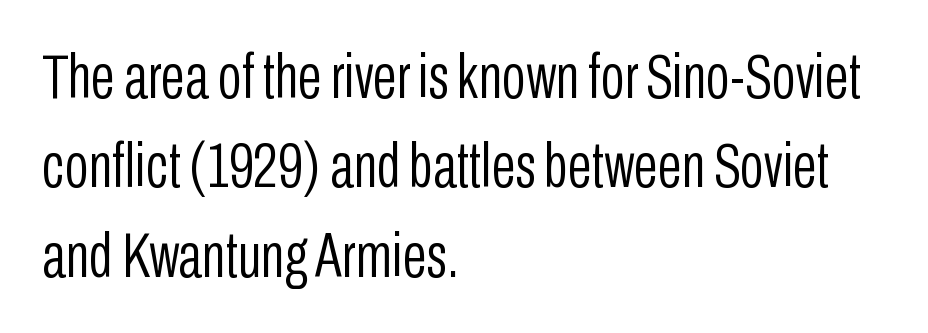
{"serif": "no", "italic": "no", "bold": "no", "weight": "light", "width": "condensed", "stroke_contrast": "low", "x_height": "medium", "monospaced": "no", "underline": "no", "align": "left", "line_spacing": "normal", "line_spacing_ratio": 1.42, "letter_spacing": "normal", "letter_spacing_em": 0.0, "glyph_px": 63}
